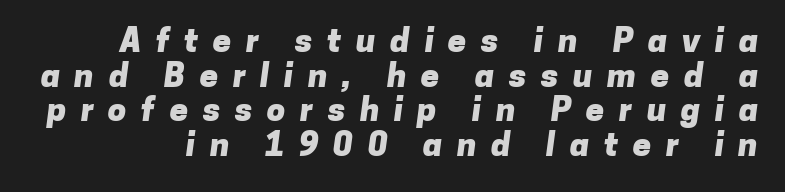
Q: Is the text bold? A: Yes.
Q: Is the typeface a serif or a sans-serif typeface? A: Sans-serif.
Q: Is the text underlined? A: No.
Q: How is the paragraph aligned? A: Right-aligned.
Q: Is the spacing between letters normal or unusually wide? A: Unusually wide.
Q: Is the spacing between lines tight, normal or loose? A: Tight.
Q: Width (condensed, normal, or wide)? A: Normal.
Q: Stroke contrast? A: Low.
Q: x-height? A: Medium.
Q: Monospaced? A: No.
